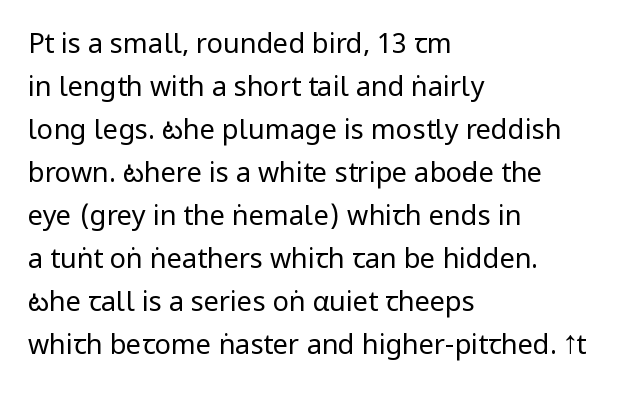
{"italic": "no", "bold": "no", "underline": "no", "align": "left", "line_spacing": "normal", "line_spacing_ratio": 1.59, "letter_spacing": "normal", "letter_spacing_em": 0.0, "glyph_px": 27}
